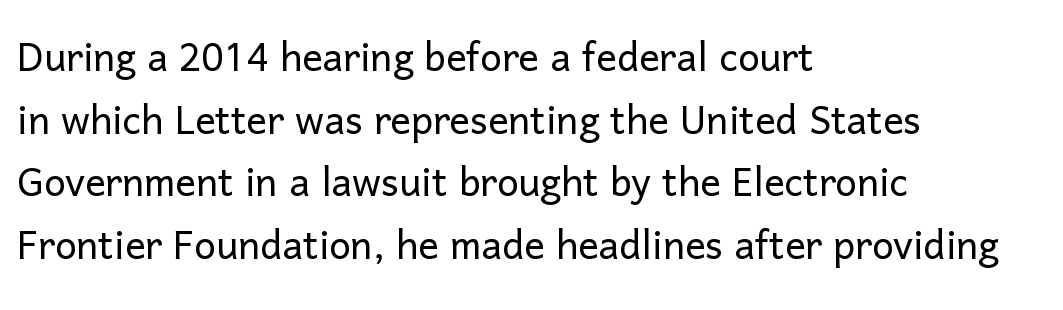
{"serif": "no", "italic": "no", "bold": "no", "weight": "light", "width": "normal", "stroke_contrast": "low", "x_height": "medium", "monospaced": "no", "underline": "no", "align": "left", "line_spacing_ratio": 1.23, "letter_spacing": "normal", "letter_spacing_em": 0.0, "glyph_px": 51}
